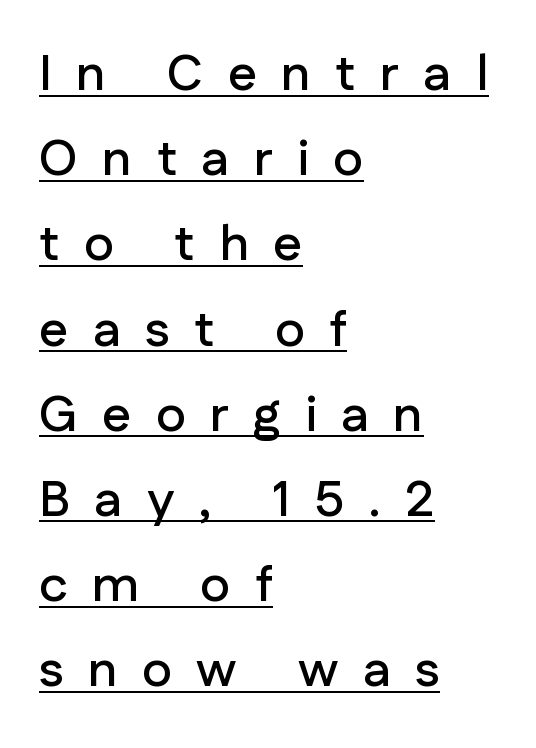
The image shows 51 px sans-serif type, upright; set left-aligned, normal line spacing (1.67x), unusually wide letter spacing (+0.48 em), underlined; low stroke contrast and a medium x-height.
